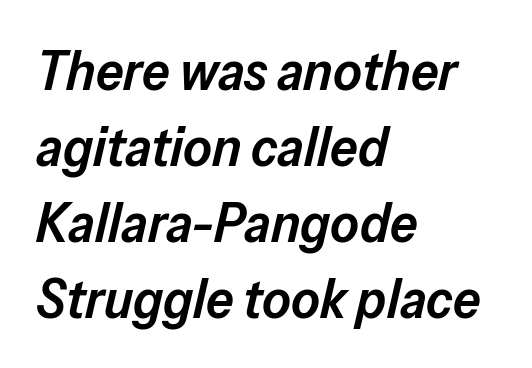
The image shows 55 px semibold type, italic (leaning right); set left-aligned, normal line spacing (1.38x), normal letter spacing, not underlined; low stroke contrast and a medium x-height.
